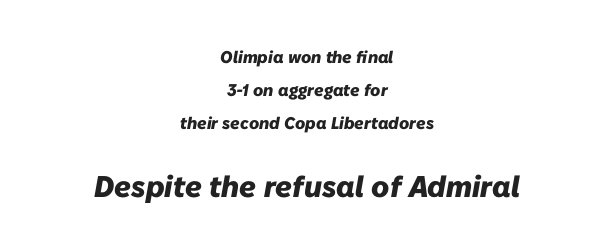
The image shows 30 px heavy type, italic (leaning right); set centered, loose line spacing (1.95x), normal letter spacing, not underlined; the second (bottom) block is 1.76x larger; low stroke contrast and a medium x-height.
